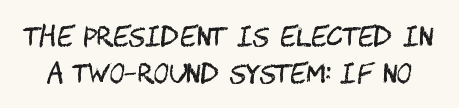
The image shows 26 px text type, upright; set normal line spacing (1.42x), normal letter spacing, not underlined.
